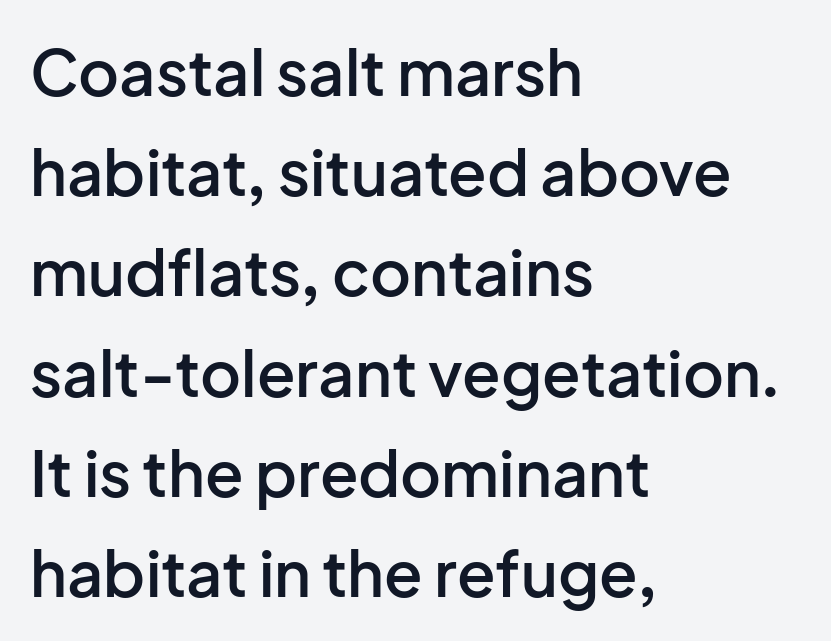
The image shows 63 px semibold sans-serif type, upright; set left-aligned, normal line spacing (1.59x), normal letter spacing, not underlined; low stroke contrast and a medium x-height.
